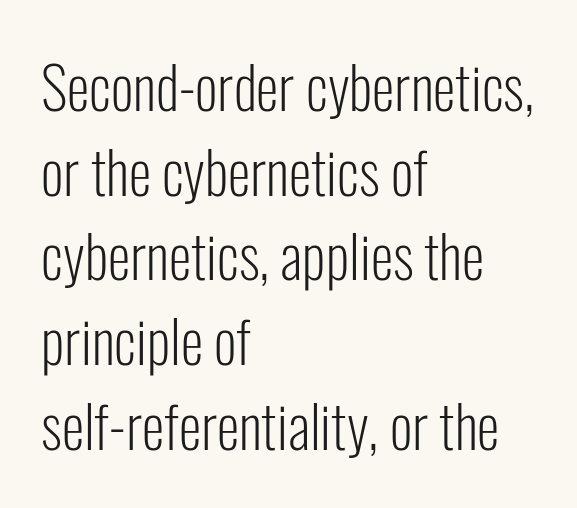
Horizontally, the lines are justified to the leading edge only. A typesetter would call this proportional, since set widths differ per character. Every stem runs plumb, perpendicular to the baseline. Anything drawn beneath the words? Only blank space. Nothing unusual about the tracking: characters are spaced as the font intends.
